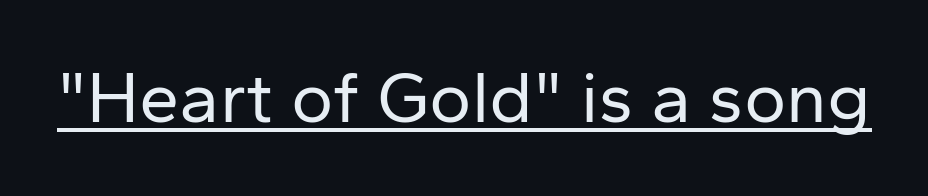
Q: Is the text bold? A: No.
Q: Is the text italic (slanted)? A: No, it is upright.
Q: Is the typeface a serif or a sans-serif typeface? A: Sans-serif.
Q: Is the text underlined? A: Yes.
Q: Is the spacing between letters normal or unusually wide? A: Normal.
Q: Width (condensed, normal, or wide)? A: Normal.
Q: Stroke contrast? A: Low.
Q: x-height? A: Medium.
Q: Monospaced? A: No.
